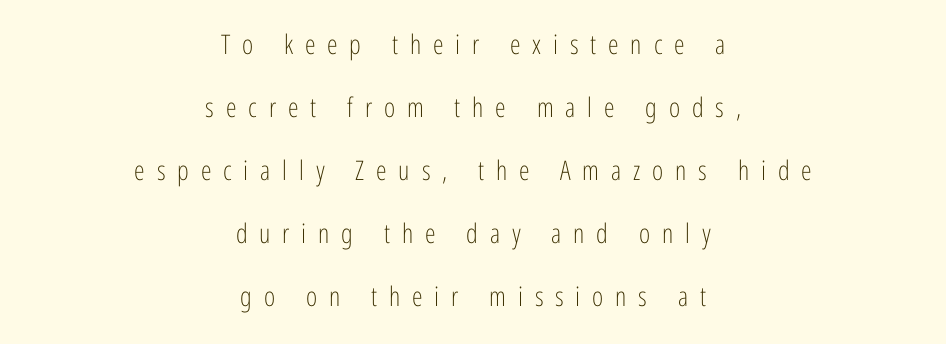
Q: Is the text bold? A: No.
Q: Is the text italic (slanted)? A: No, it is upright.
Q: Is the text underlined? A: No.
Q: How is the paragraph aligned? A: Centered.
Q: Is the spacing between letters normal or unusually wide? A: Unusually wide.
Q: Is the spacing between lines tight, normal or loose? A: Loose.
